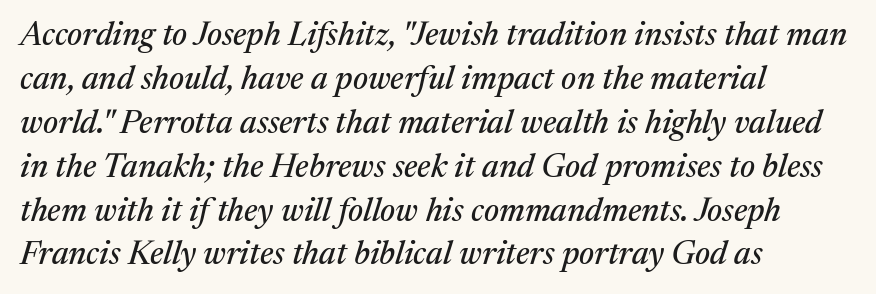
{"serif": "yes", "italic": "yes", "lean": "right", "slant_degrees": 17, "width": "normal", "stroke_contrast": "medium", "x_height": "medium", "monospaced": "no", "underline": "no", "align": "left", "line_spacing": "normal", "line_spacing_ratio": 1.33, "letter_spacing": "normal", "letter_spacing_em": 0.0, "glyph_px": 33}
